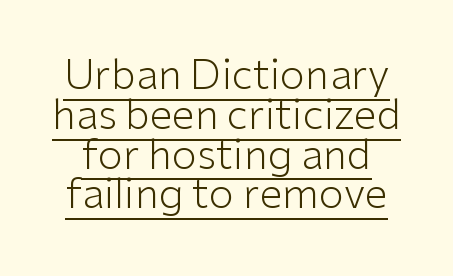
{"serif": "no", "italic": "no", "bold": "no", "weight": "light", "width": "normal", "stroke_contrast": "low", "x_height": "medium", "monospaced": "no", "underline": "yes", "align": "center", "line_spacing": "tight", "line_spacing_ratio": 0.97, "letter_spacing": "normal", "letter_spacing_em": 0.0, "glyph_px": 41}
